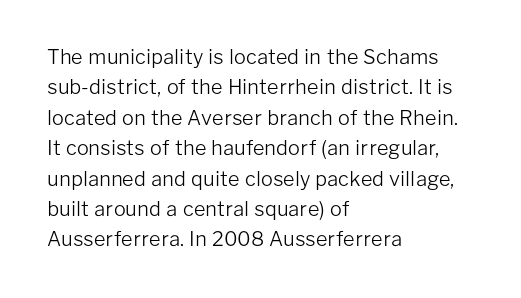
The typesetting does not lean heavy: it is not bold. Words appear dense and cohesive because spacing is normal. Every character sits straight up, as roman type does. What's the leading like? Ordinary, nothing unusual. Glance below the letters and you will spot only blank space.
